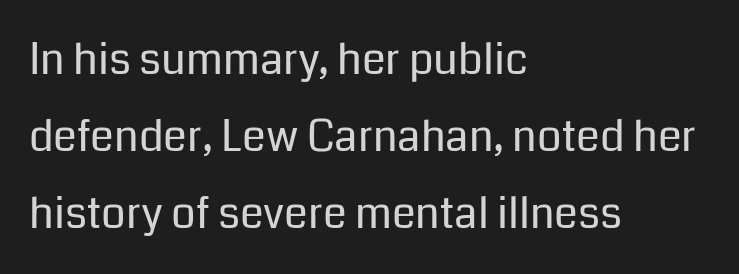
Q: Is the text bold? A: No.
Q: Is the text italic (slanted)? A: No, it is upright.
Q: Is the typeface a serif or a sans-serif typeface? A: Sans-serif.
Q: Is the text underlined? A: No.
Q: How is the paragraph aligned? A: Left-aligned.
Q: Is the spacing between letters normal or unusually wide? A: Normal.
Q: Width (condensed, normal, or wide)? A: Normal.
Q: Stroke contrast? A: Low.
Q: x-height? A: Medium.
Q: Monospaced? A: No.
